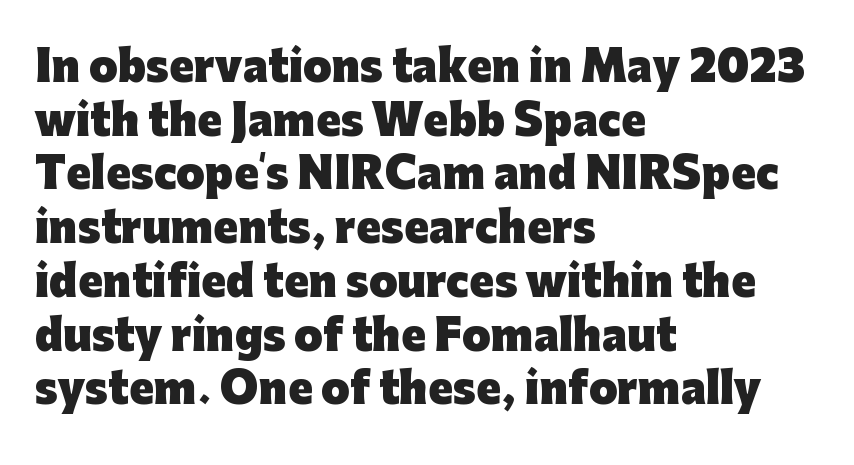
{"serif": "no", "italic": "no", "bold": "yes", "weight": "heavy", "width": "normal", "stroke_contrast": "low", "x_height": "medium", "monospaced": "no", "underline": "no", "align": "left", "line_spacing": "normal", "line_spacing_ratio": 1.31, "letter_spacing": "normal", "letter_spacing_em": 0.0, "glyph_px": 41}
